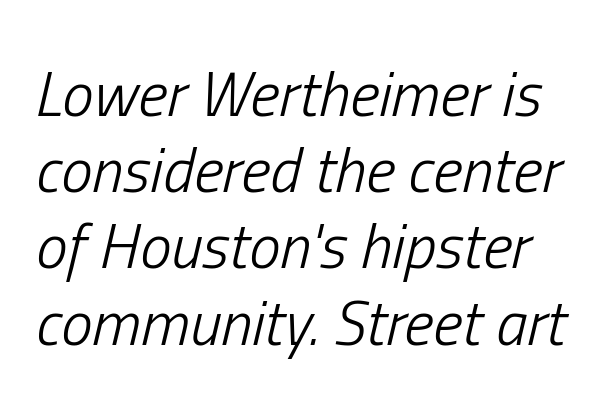
{"italic": "yes", "lean": "right", "slant_degrees": 13, "bold": "no", "weight": "light", "width": "condensed", "stroke_contrast": "low", "x_height": "medium", "monospaced": "no", "underline": "no", "line_spacing_ratio": 1.21, "letter_spacing": "normal", "letter_spacing_em": 0.0, "glyph_px": 63}
